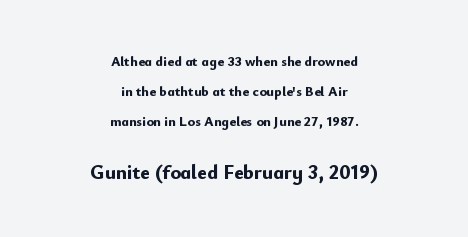
Interline gaps are noticeably wide in this sample. It's the straight-up-and-down kind of type. Check under the words: just untouched page. I'd describe the lettering as bold — thick and assertive. The line texture is even and compact thanks to regular tracking.
